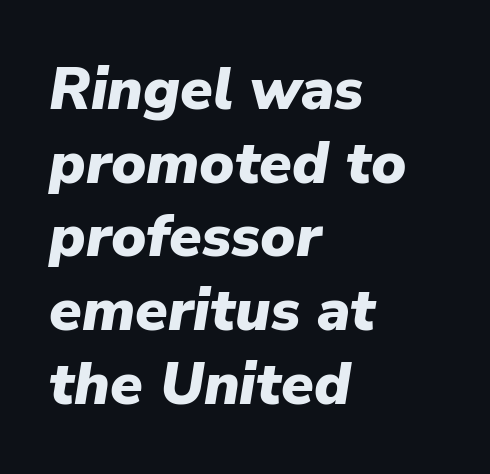
This rendering features lettering with no underline. The rows are spaced the way most documents space them. Note the varied advance widths — an 'i' is clearly narrower than an 'm'. Designer's note — italics engaged. The rendering anchors every line to the left-hand side. There is no visible air inserted between adjacent glyphs.
